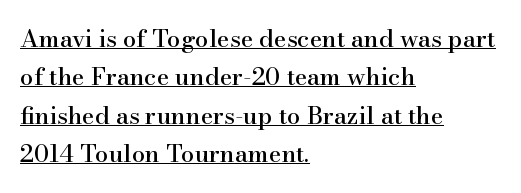
{"italic": "no", "underline": "yes", "align": "left", "line_spacing": "normal", "line_spacing_ratio": 1.6, "letter_spacing": "normal", "letter_spacing_em": 0.0, "glyph_px": 24}
